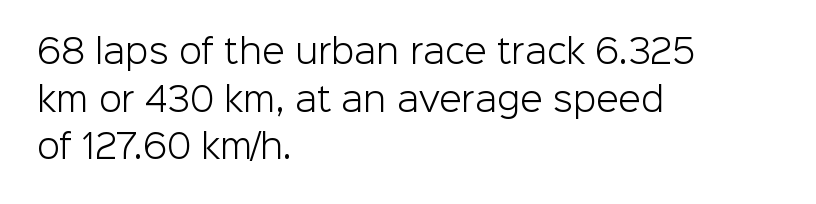
{"serif": "no", "italic": "no", "bold": "no", "weight": "light", "width": "normal", "stroke_contrast": "low", "x_height": "medium", "monospaced": "no", "underline": "no", "align": "left", "line_spacing": "normal", "line_spacing_ratio": 1.44, "letter_spacing": "normal", "letter_spacing_em": 0.0, "glyph_px": 33}
